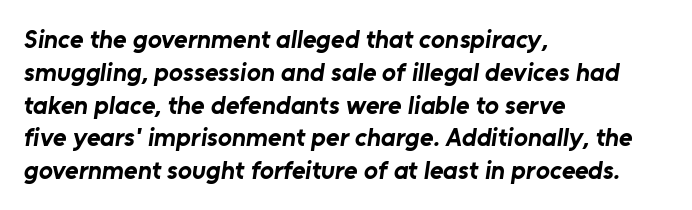
The image shows 26 px bold type; set left-aligned, normal line spacing (1.26x), normal letter spacing, not underlined.
